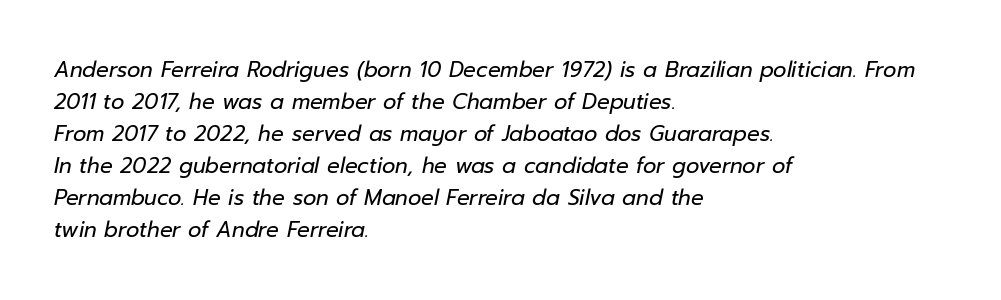
This is not heavy type; no bold has been used. A clean baseline with only descenders dipping below it. Notice how the stems are inclined rather than vertical — that's the hallmark of italics. Compared with a centered layout, this one pins lines to the left instead. The designer left line spacing at the default.
